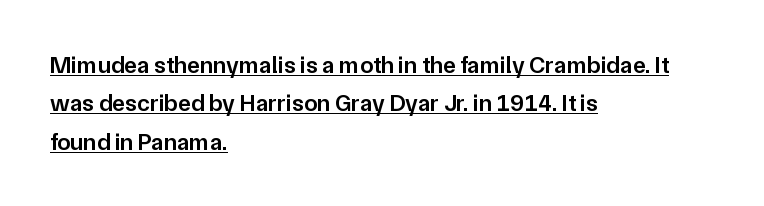
Q: Is the text bold? A: Semi-bold.
Q: Is the text italic (slanted)? A: No, it is upright.
Q: Is the text underlined? A: Yes.
Q: How is the paragraph aligned? A: Left-aligned.
Q: Is the spacing between letters normal or unusually wide? A: Normal.
Q: Is the spacing between lines tight, normal or loose? A: Normal.
